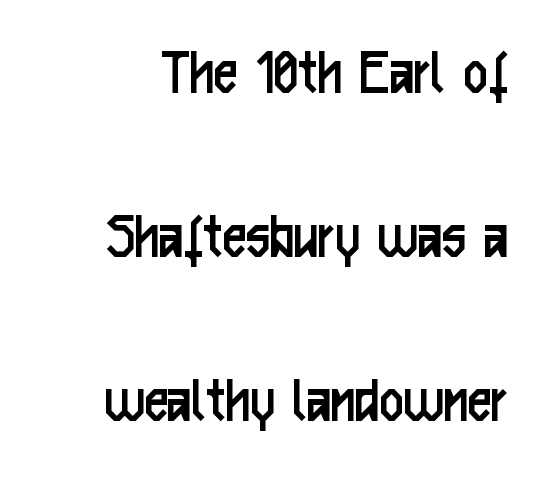
Type style note: lacks serifs. The line-height multiplier appears high, well above default. The passage shown is not underscored anywhere. You could not count columns in this text — the font is proportionally spaced.
